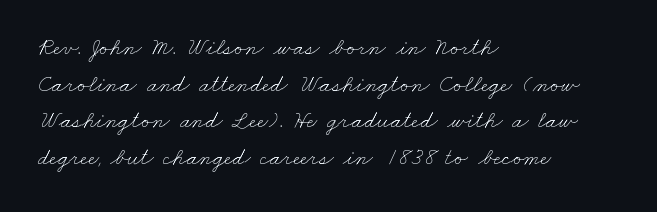
{"bold": "no", "underline": "no", "align": "left", "line_spacing": "normal", "line_spacing_ratio": 1.53, "letter_spacing": "normal", "letter_spacing_em": 0.0, "glyph_px": 24}
